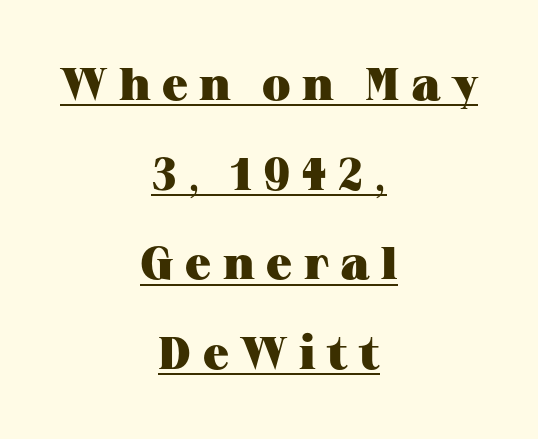
Q: Is the text bold? A: Yes.
Q: Is the text italic (slanted)? A: No, it is upright.
Q: Is the typeface a serif or a sans-serif typeface? A: Serif.
Q: Is the text underlined? A: Yes.
Q: How is the paragraph aligned? A: Centered.
Q: Is the spacing between letters normal or unusually wide? A: Unusually wide.
Q: Is the spacing between lines tight, normal or loose? A: Loose.
Q: Width (condensed, normal, or wide)? A: Wide.
Q: Stroke contrast? A: Medium.
Q: x-height? A: Medium.
Q: Monospaced? A: No.
